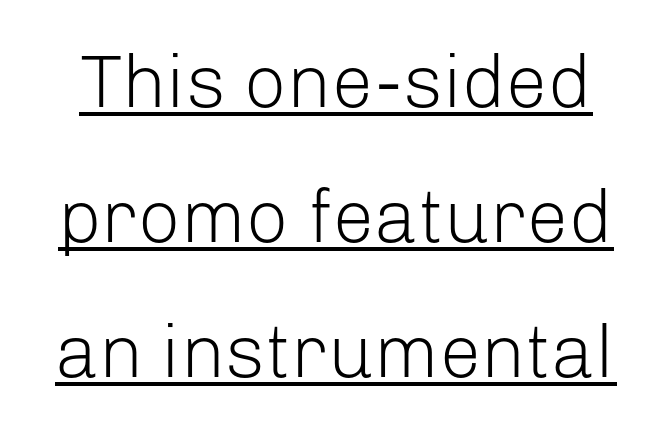
The image shows 75 px light sans-serif type, upright; set line spacing 1.8x, normal letter spacing, underlined; low stroke contrast and a medium x-height.
